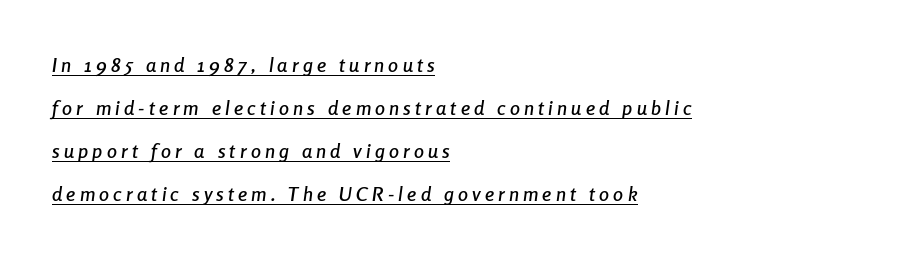
{"italic": "yes", "lean": "right", "slant_degrees": 8, "underline": "yes", "align": "left", "line_spacing": "loose", "line_spacing_ratio": 2.15, "letter_spacing": "wide", "letter_spacing_em": 0.21, "glyph_px": 20}
